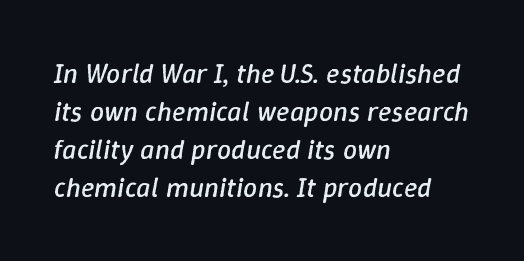
{"italic": "yes", "lean": "right", "slant_degrees": 9, "bold": "no", "weight": "regular", "width": "normal", "stroke_contrast": "low", "x_height": "medium", "monospaced": "no", "underline": "no", "align": "left", "line_spacing": "normal", "line_spacing_ratio": 1.36, "letter_spacing": "normal", "letter_spacing_em": 0.0, "glyph_px": 28}
